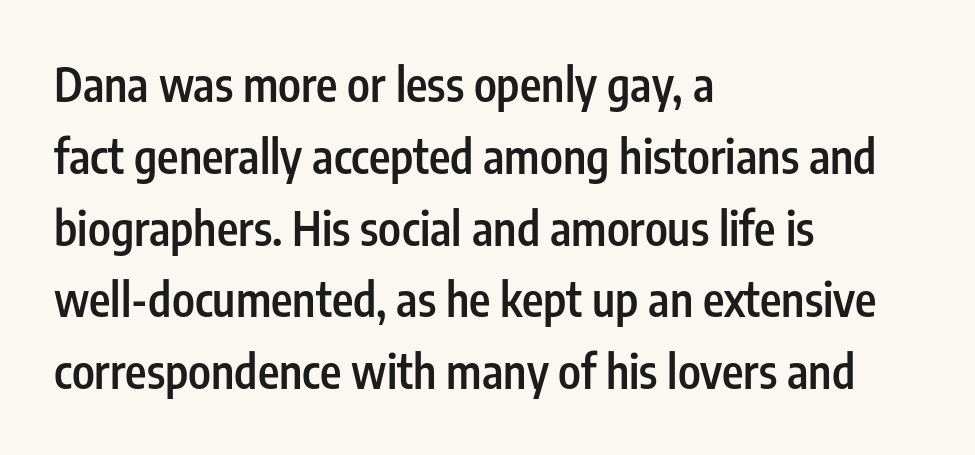
{"serif": "no", "italic": "no", "bold": "semi", "weight": "semibold", "width": "condensed", "stroke_contrast": "low", "x_height": "medium", "monospaced": "no", "underline": "no", "align": "left", "line_spacing": "normal", "line_spacing_ratio": 1.56, "letter_spacing": "normal", "letter_spacing_em": 0.0, "glyph_px": 46}
